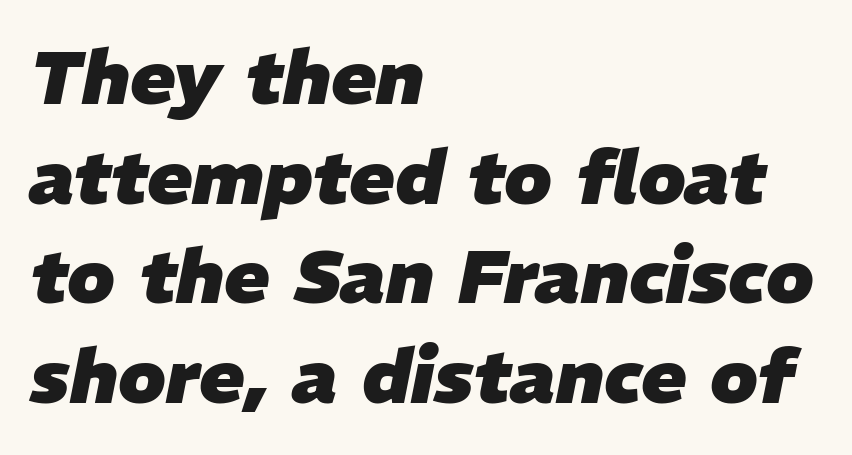
Q: Is the text bold? A: Yes.
Q: Is the text italic (slanted)? A: Yes, it leans right by about 11 degrees.
Q: Is the text underlined? A: No.
Q: How is the paragraph aligned? A: Left-aligned.
Q: Is the spacing between letters normal or unusually wide? A: Normal.
Q: Is the spacing between lines tight, normal or loose? A: Normal.
Q: Width (condensed, normal, or wide)? A: Normal.
Q: Stroke contrast? A: Low.
Q: x-height? A: Medium.
Q: Monospaced? A: No.
